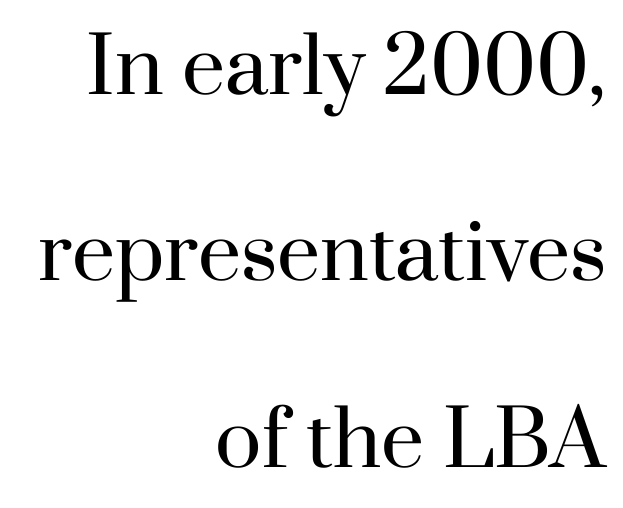
A typesetter would mark this as roman, not italic. The space between consecutive lines is lavish. Line ends are locked; line starts wander. Observe the serifs anchoring each vertical stroke in this sample. Do the characters align in a grid? No, the font is proportional.
